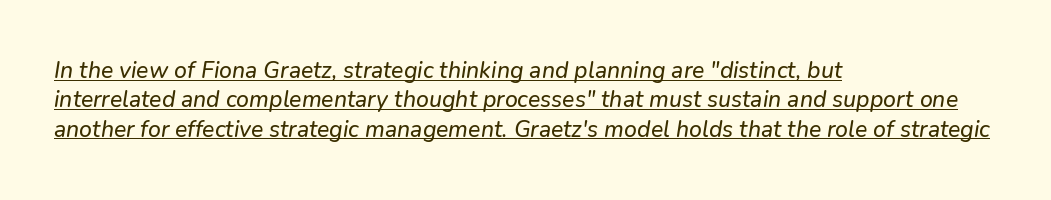
{"italic": "yes", "lean": "right", "slant_degrees": 9, "underline": "yes", "align": "left", "line_spacing": "normal", "line_spacing_ratio": 1.28, "letter_spacing": "normal", "letter_spacing_em": 0.0, "glyph_px": 23}
